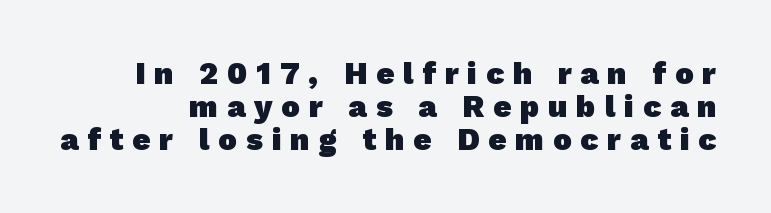
Q: Is the text bold? A: Yes.
Q: Is the typeface a serif or a sans-serif typeface? A: Sans-serif.
Q: Is the text underlined? A: No.
Q: How is the paragraph aligned? A: Right-aligned.
Q: Is the spacing between letters normal or unusually wide? A: Unusually wide.
Q: Is the spacing between lines tight, normal or loose? A: Tight.
Q: Width (condensed, normal, or wide)? A: Normal.
Q: Stroke contrast? A: Low.
Q: x-height? A: Medium.
Q: Monospaced? A: No.
